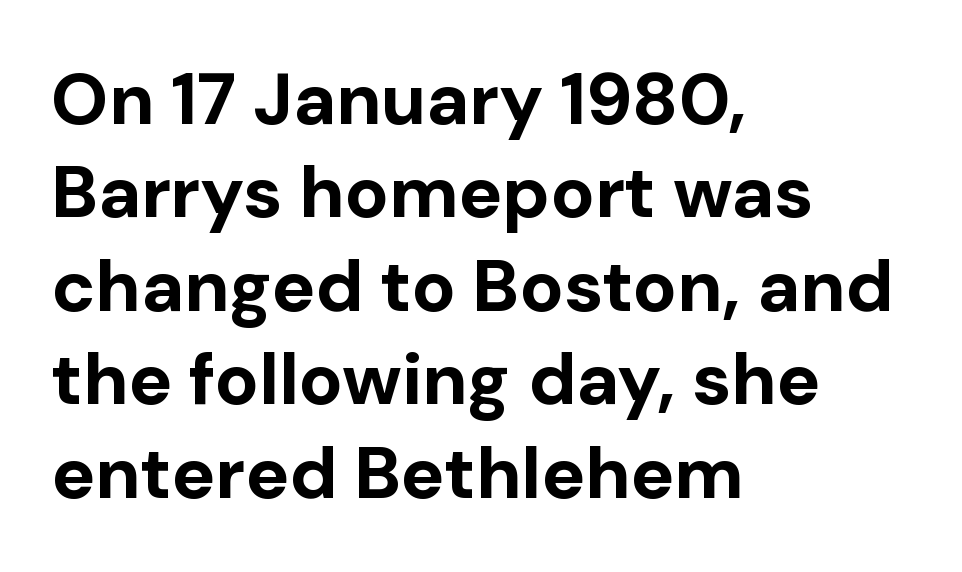
Q: Is the text bold? A: Yes.
Q: Is the text italic (slanted)? A: No, it is upright.
Q: Is the typeface a serif or a sans-serif typeface? A: Sans-serif.
Q: Is the text underlined? A: No.
Q: How is the paragraph aligned? A: Left-aligned.
Q: Is the spacing between letters normal or unusually wide? A: Normal.
Q: Is the spacing between lines tight, normal or loose? A: Normal.
Q: Width (condensed, normal, or wide)? A: Normal.
Q: Stroke contrast? A: Low.
Q: x-height? A: Medium.
Q: Monospaced? A: No.
